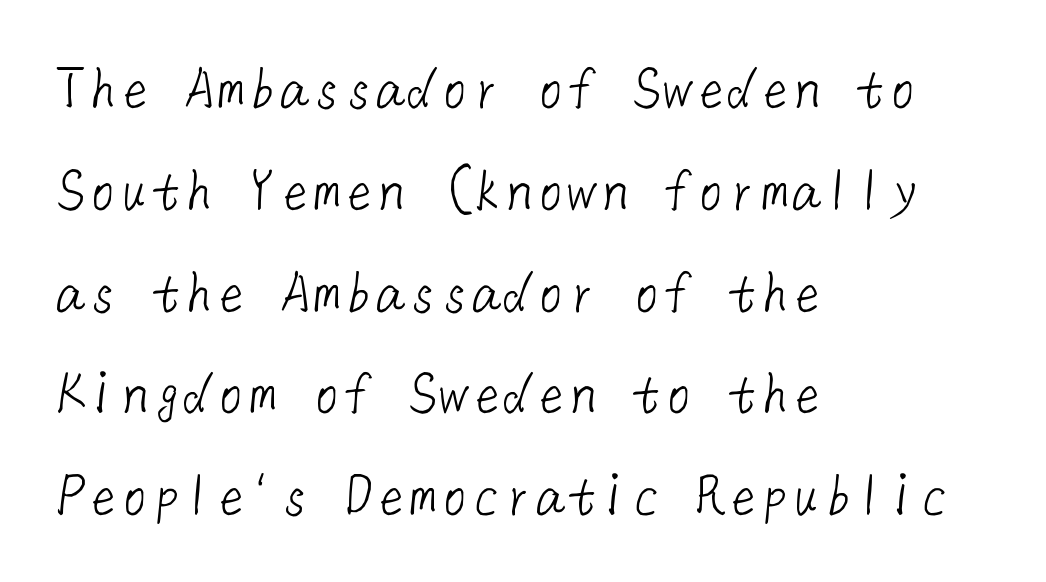
The typesetter chose a ragged-right arrangement here. Only glyphs here, with clear space below each row. Bold? No — there's no thickening of the strokes. No feet cap the strokes, marking this as sans-serif type. One glance says typical: line gaps are just what's usual.
